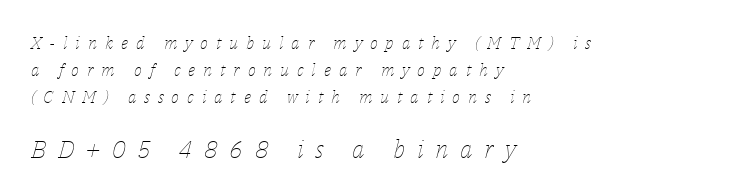
These two chunks differ in scale, with the bottom chunk taking the larger measure. Tall strokes in this sample are angled rather than plumb. Stems and bowls with no extra thickness — not bold. The string is rendered with underlining switched off. Is the block centered? No — it sits flush against the left margin. Horizontal bands of white between lines are of average thickness.
